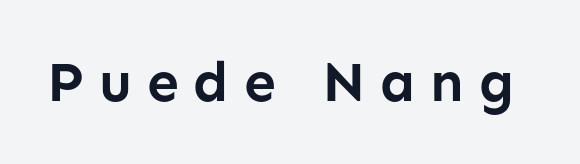
{"serif": "no", "italic": "no", "bold": "yes", "weight": "semibold", "width": "normal", "stroke_contrast": "low", "x_height": "medium", "monospaced": "no", "underline": "no", "letter_spacing": "wide", "letter_spacing_em": 0.26, "glyph_px": 57}
